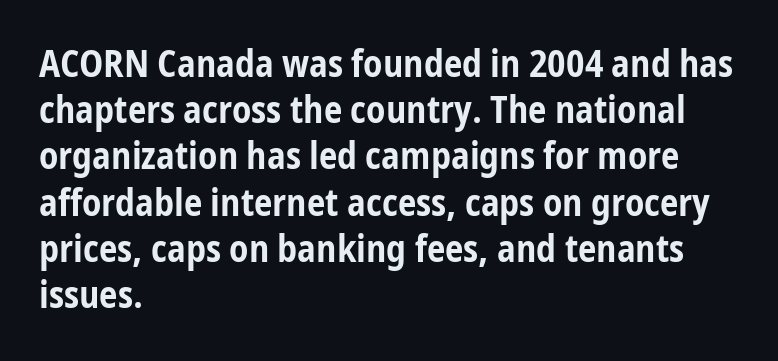
The image shows 37 px bold, condensed sans-serif type, upright; set left-aligned, normal line spacing (1.25x), normal letter spacing, not underlined; low stroke contrast and a medium x-height.
